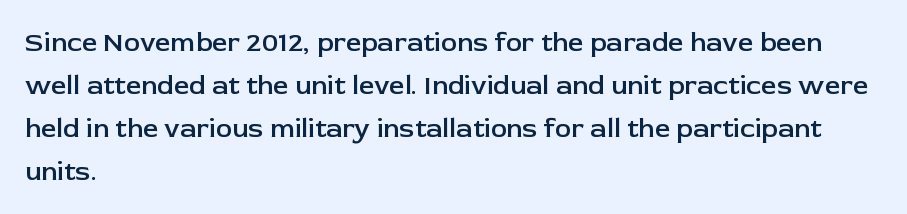
Q: Is the text bold? A: Semi-bold.
Q: Is the text italic (slanted)? A: No, it is upright.
Q: Is the text underlined? A: No.
Q: How is the paragraph aligned? A: Left-aligned.
Q: Is the spacing between letters normal or unusually wide? A: Normal.
Q: Is the spacing between lines tight, normal or loose? A: Normal.
